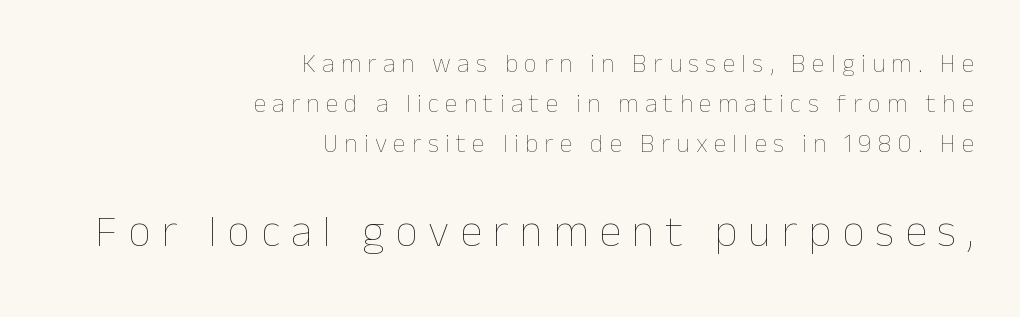
The image shows 45 px thin type, upright; set right-aligned, normal line spacing (1.53x), unusually wide letter spacing (+0.24 em), not underlined; the second (bottom) block is 1.73x larger; low stroke contrast and a medium x-height.
